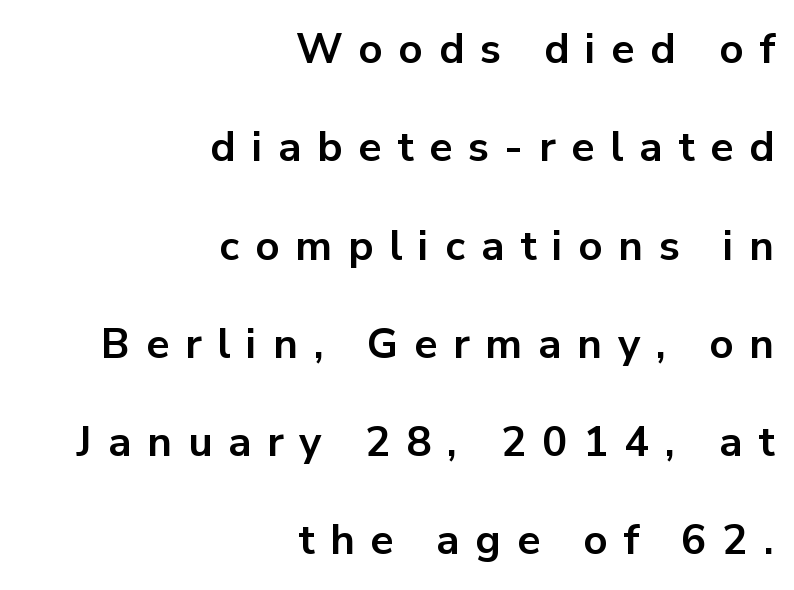
The image shows 42 px bold sans-serif type, upright; set right-aligned, loose line spacing (2.34x), unusually wide letter spacing (+0.38 em), not underlined; low stroke contrast and a medium x-height.
